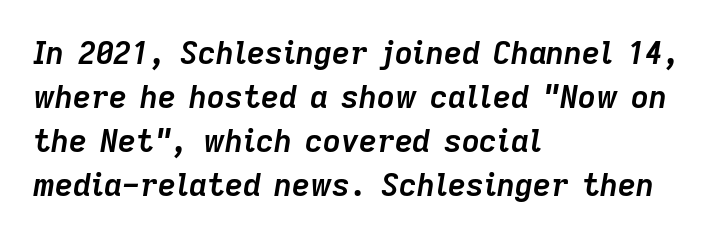
The image shows 31 px semibold type, italic (leaning right); set left-aligned, normal line spacing (1.42x), normal letter spacing, not underlined; low stroke contrast and a medium x-height.
